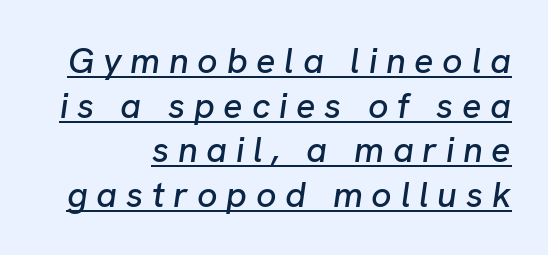
Q: Is the text italic (slanted)? A: Yes, it leans right by about 8 degrees.
Q: Is the text underlined? A: Yes.
Q: How is the paragraph aligned? A: Right-aligned.
Q: Is the spacing between letters normal or unusually wide? A: Unusually wide.
Q: Width (condensed, normal, or wide)? A: Normal.
Q: Stroke contrast? A: Low.
Q: x-height? A: Medium.
Q: Monospaced? A: No.
